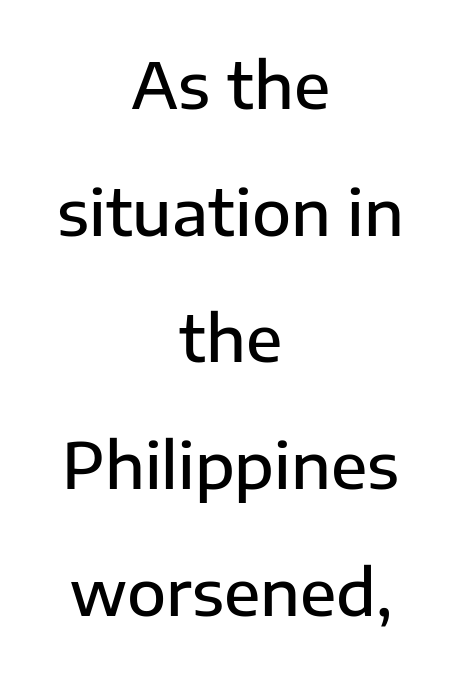
Q: Is the text bold? A: Semi-bold.
Q: Is the text italic (slanted)? A: No, it is upright.
Q: Is the typeface a serif or a sans-serif typeface? A: Sans-serif.
Q: Is the text underlined? A: No.
Q: How is the paragraph aligned? A: Centered.
Q: Is the spacing between letters normal or unusually wide? A: Normal.
Q: Is the spacing between lines tight, normal or loose? A: Loose.
Q: Width (condensed, normal, or wide)? A: Normal.
Q: Stroke contrast? A: Low.
Q: x-height? A: Medium.
Q: Monospaced? A: No.
